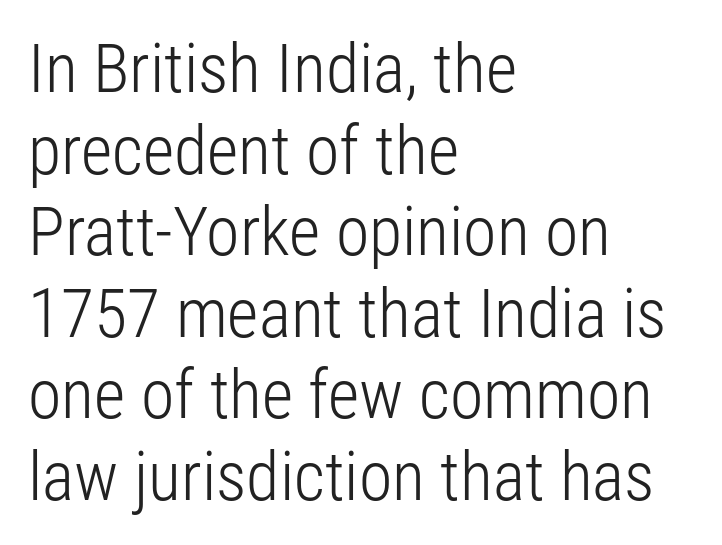
You could not count columns in this text — the font is proportionally spaced. It's the straight-up-and-down kind of type. Alignment: flush left. Nobody touched the tracking dial on this one. A clean baseline with only descenders dipping below it.
